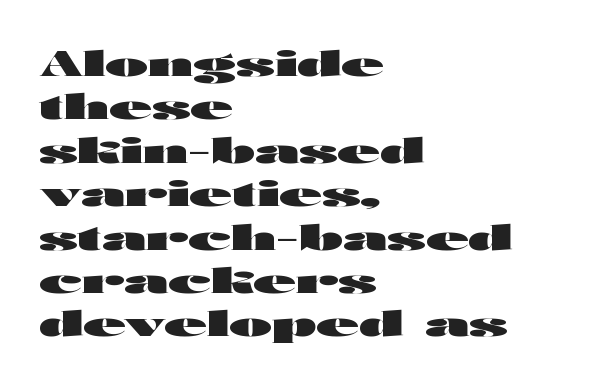
Varying glyph widths throughout — classic text-font behaviour. The space beneath each line is pristine and unruled. In terms of weight, the rendering is a true, heavy bold. The compositor pushed each line to the left boundary.
